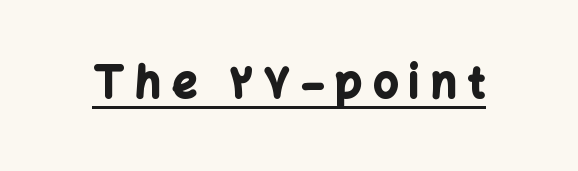
{"serif": "no", "italic": "no", "bold": "yes", "weight": "bold", "width": "normal", "stroke_contrast": "low", "x_height": "medium", "monospaced": "no", "underline": "yes", "letter_spacing": "wide", "letter_spacing_em": 0.27, "glyph_px": 43}
